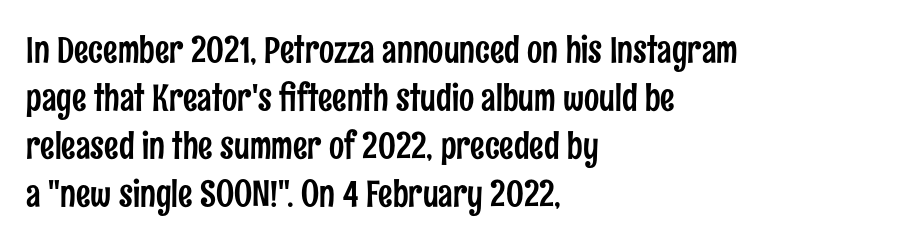
Looks like regular typesetting: each glyph gets only the width it needs. The strip under each line holds only bare page. In terms of leading, this rendering sits right in the middle. Every row of glyphs begins at an identical x-position on the left.
